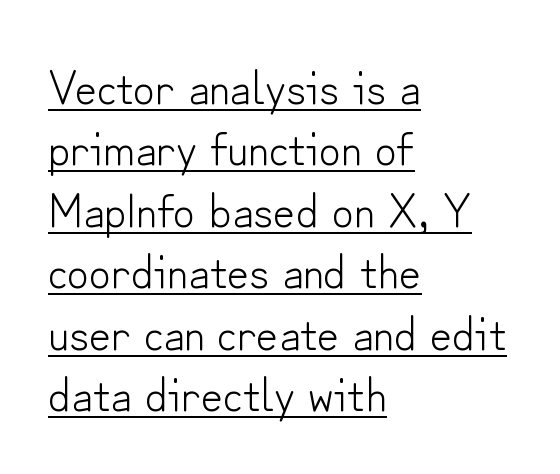
The image shows 48 px light sans-serif type, upright; set left-aligned, normal line spacing (1.28x), normal letter spacing, underlined; low stroke contrast and a small x-height.
